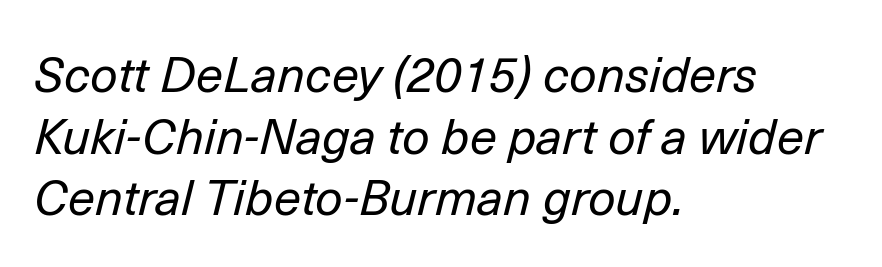
The image shows 49 px regular-weight type, italic (leaning right); set left-aligned, normal line spacing (1.26x), normal letter spacing, not underlined; low stroke contrast and a medium x-height.
